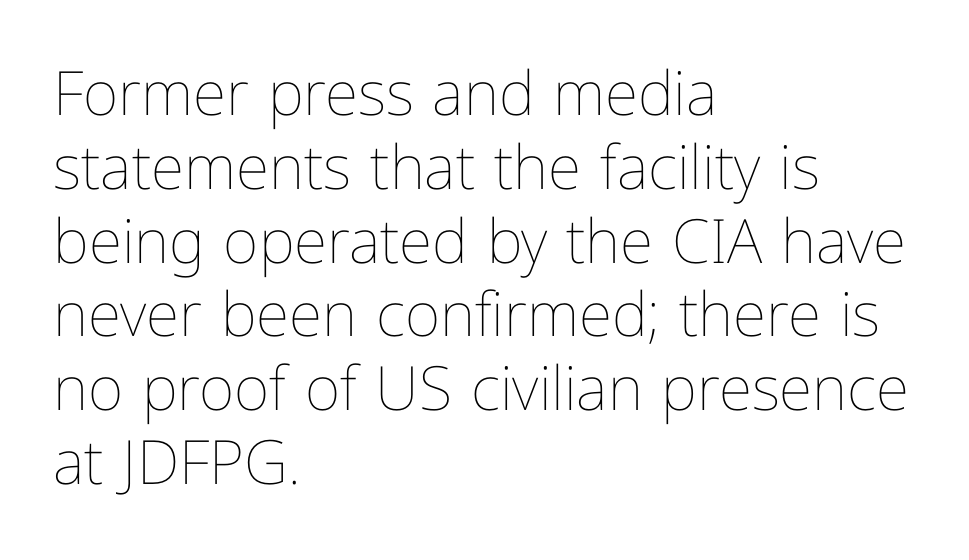
{"italic": "no", "bold": "no", "weight": "thin", "width": "condensed", "stroke_contrast": "low", "x_height": "medium", "monospaced": "no", "underline": "no", "align": "left", "line_spacing_ratio": 1.21, "letter_spacing": "normal", "letter_spacing_em": 0.0, "glyph_px": 61}
